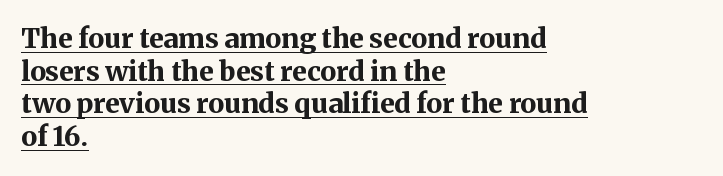
Q: Is the text bold? A: Yes.
Q: Is the text italic (slanted)? A: No, it is upright.
Q: Is the text underlined? A: Yes.
Q: How is the paragraph aligned? A: Left-aligned.
Q: Is the spacing between letters normal or unusually wide? A: Normal.
